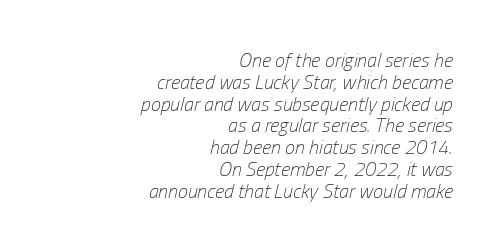
Q: Is the text bold? A: No.
Q: Is the text italic (slanted)? A: Yes, it leans right by about 13 degrees.
Q: Is the text underlined? A: No.
Q: How is the paragraph aligned? A: Right-aligned.
Q: Is the spacing between letters normal or unusually wide? A: Normal.
Q: Is the spacing between lines tight, normal or loose? A: Tight.
